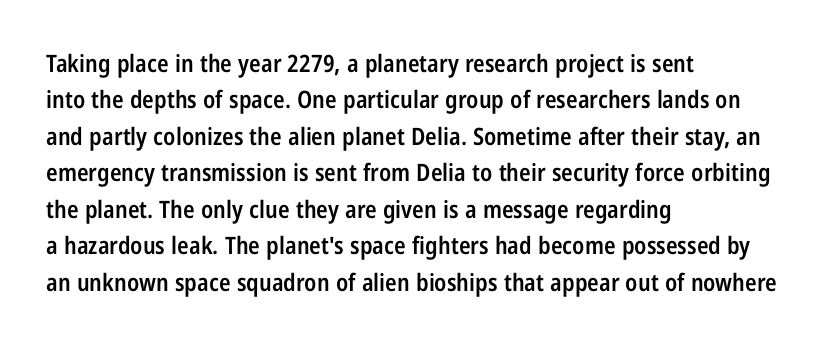
The image shows 24 px text type, upright; set left-aligned, normal line spacing (1.52x), normal letter spacing, not underlined.
